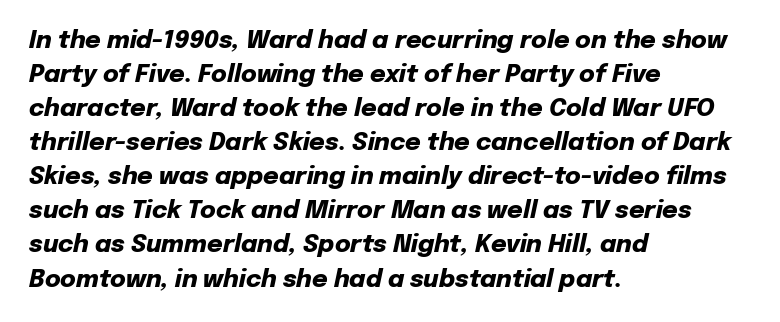
Q: Is the text bold? A: Yes.
Q: Is the text italic (slanted)? A: Yes, it leans right by about 12 degrees.
Q: Is the text underlined? A: No.
Q: How is the paragraph aligned? A: Left-aligned.
Q: Is the spacing between letters normal or unusually wide? A: Normal.
Q: Is the spacing between lines tight, normal or loose? A: Normal.
